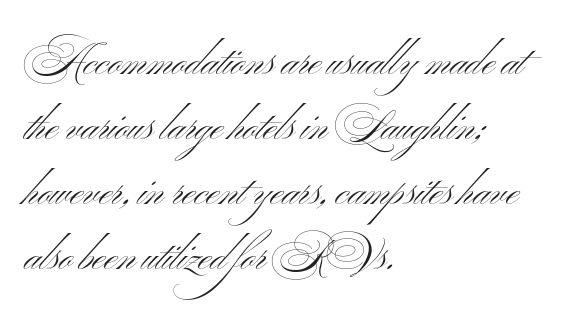
{"serif": "no", "bold": "no", "weight": "light", "width": "wide", "stroke_contrast": "medium", "x_height": "small", "monospaced": "no", "underline": "no", "align": "left", "line_spacing": "normal", "line_spacing_ratio": 1.55, "letter_spacing": "normal", "letter_spacing_em": 0.0, "glyph_px": 42}
